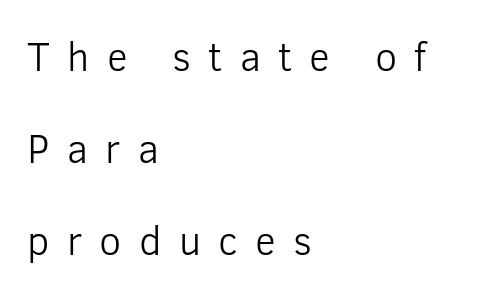
Substantial extra tracking has been applied to these lines. The designer dialed line spacing up above the default. Vertical strokes here are truly vertical. Descenders are the only things crossing below the line. A quiet, ordinary-to-light weight characterises the typeface.
